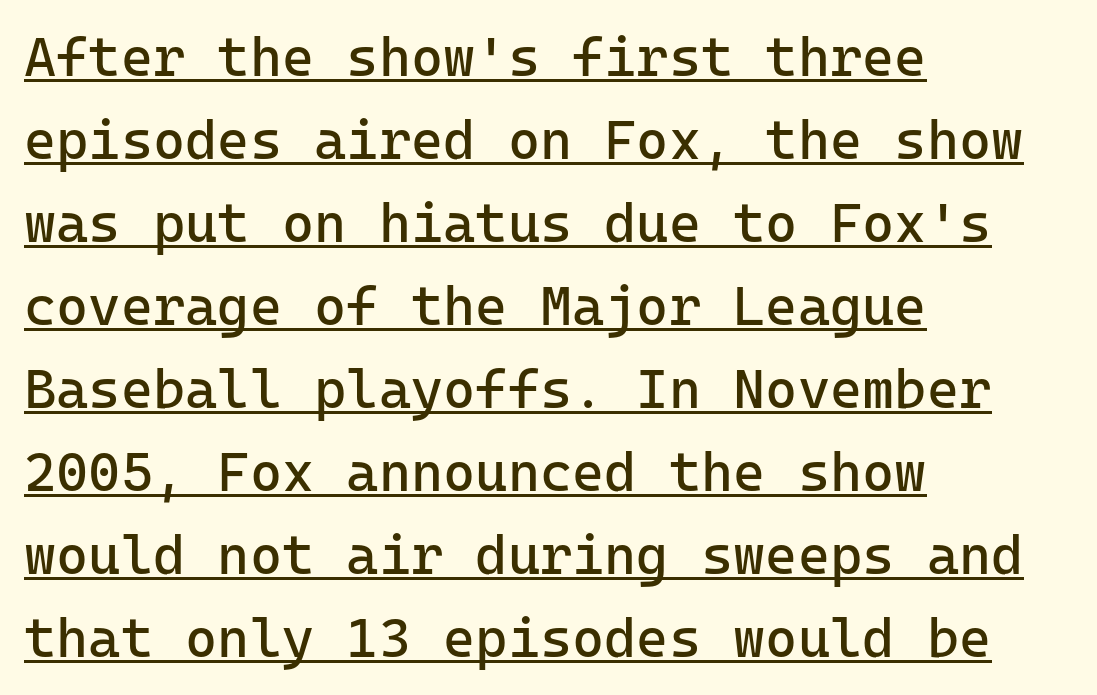
The image shows 55 px regular-weight sans-serif type, upright; set left-aligned, normal line spacing (1.51x), normal letter spacing, underlined; low stroke contrast and a medium x-height.
